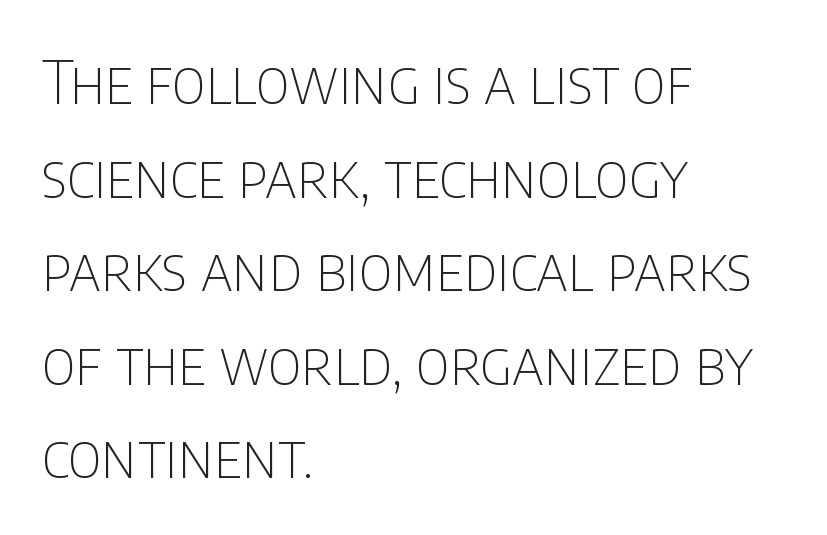
{"serif": "no", "italic": "no", "bold": "no", "weight": "thin", "width": "condensed", "stroke_contrast": "low", "x_height": "large", "monospaced": "no", "underline": "no", "align": "left", "line_spacing": "normal", "line_spacing_ratio": 1.56, "letter_spacing": "normal", "letter_spacing_em": 0.0, "glyph_px": 60}
